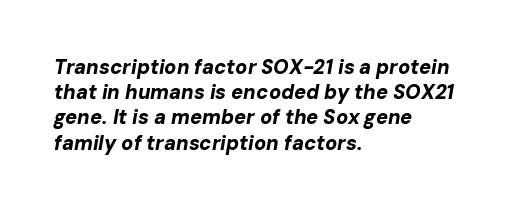
Q: Is the text bold? A: Yes.
Q: Is the text italic (slanted)? A: Yes, it leans right by about 10 degrees.
Q: Is the text underlined? A: No.
Q: How is the paragraph aligned? A: Left-aligned.
Q: Is the spacing between letters normal or unusually wide? A: Normal.
Q: Is the spacing between lines tight, normal or loose? A: Normal.
